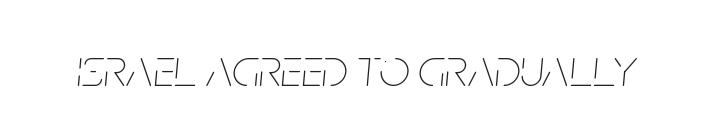
{"italic": "yes", "lean": "right", "slant_degrees": 5, "bold": "no", "weight": "thin", "width": "condensed", "stroke_contrast": "low", "x_height": "large", "monospaced": "no", "underline": "no", "letter_spacing": "normal", "letter_spacing_em": 0.0, "glyph_px": 54}
